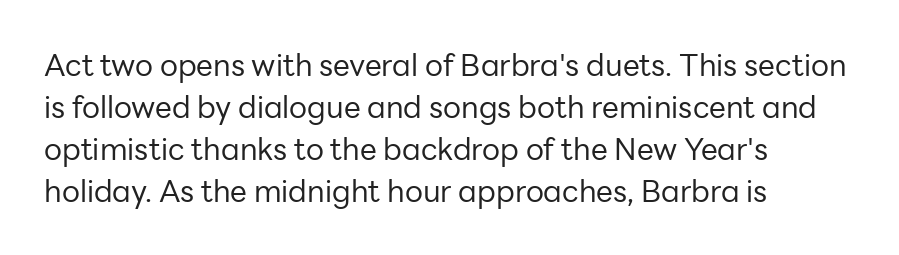
Q: Is the text bold? A: No.
Q: Is the text italic (slanted)? A: No, it is upright.
Q: Is the typeface a serif or a sans-serif typeface? A: Sans-serif.
Q: Is the text underlined? A: No.
Q: How is the paragraph aligned? A: Left-aligned.
Q: Is the spacing between letters normal or unusually wide? A: Normal.
Q: Is the spacing between lines tight, normal or loose? A: Normal.
Q: Width (condensed, normal, or wide)? A: Normal.
Q: Stroke contrast? A: Low.
Q: x-height? A: Medium.
Q: Monospaced? A: No.
